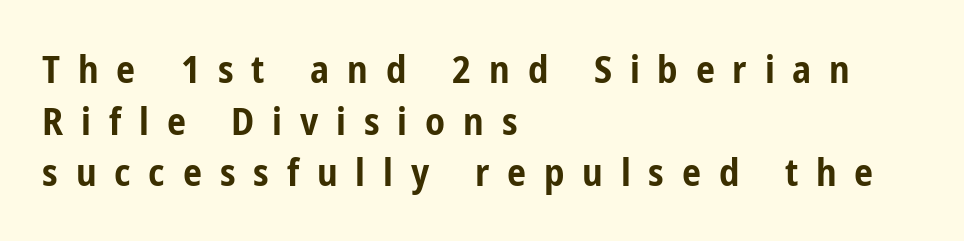
Q: Is the text bold? A: Yes.
Q: Is the text italic (slanted)? A: No, it is upright.
Q: Is the typeface a serif or a sans-serif typeface? A: Sans-serif.
Q: Is the text underlined? A: No.
Q: How is the paragraph aligned? A: Left-aligned.
Q: Is the spacing between letters normal or unusually wide? A: Unusually wide.
Q: Is the spacing between lines tight, normal or loose? A: Normal.
Q: Width (condensed, normal, or wide)? A: Condensed.
Q: Stroke contrast? A: Low.
Q: x-height? A: Medium.
Q: Monospaced? A: No.
